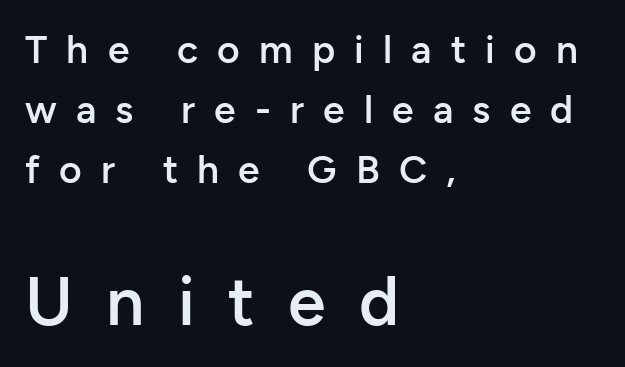
A bare baseline throughout the passage. The rows are spaced the way most documents space them. The face used here is proportionally spaced, like ordinary book or web type. Spacing between characters has been opened up far beyond the box default. Of the two passages, the one underneath uses the larger point size.
